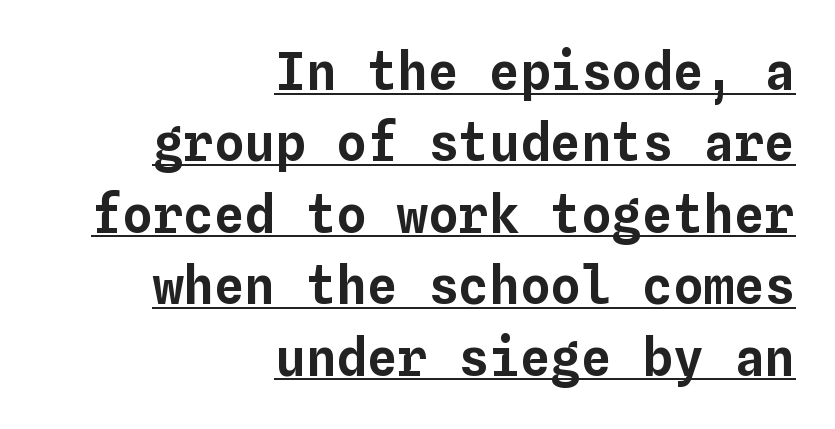
The type sits square on the baseline with zero lean. This sample keeps an unexceptional amount of space between lines. Spacing between characters is what you'd get straight out of the box. A flush-right, rag-left setting is used for this passage. Somebody hit Ctrl+U on this one — the words are underlined. Looks like terminal output: every glyph gets an equal slot.
